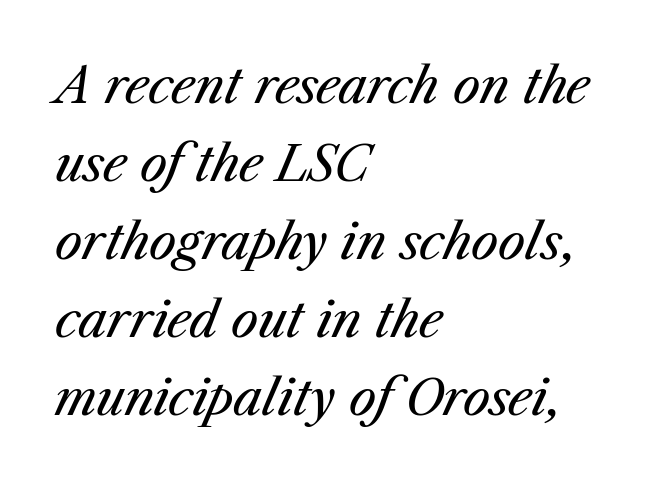
Q: Is the text bold? A: No.
Q: Is the text italic (slanted)? A: Yes, it leans right by about 23 degrees.
Q: Is the text underlined? A: No.
Q: How is the paragraph aligned? A: Left-aligned.
Q: Is the spacing between letters normal or unusually wide? A: Normal.
Q: Is the spacing between lines tight, normal or loose? A: Normal.
Q: Width (condensed, normal, or wide)? A: Normal.
Q: Stroke contrast? A: Medium.
Q: x-height? A: Medium.
Q: Monospaced? A: No.
